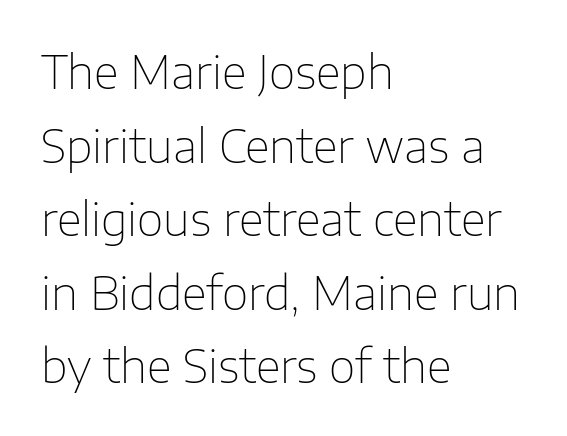
The image shows 46 px thin sans-serif type, upright; set left-aligned, normal line spacing (1.6x), normal letter spacing, not underlined; low stroke contrast and a medium x-height.
